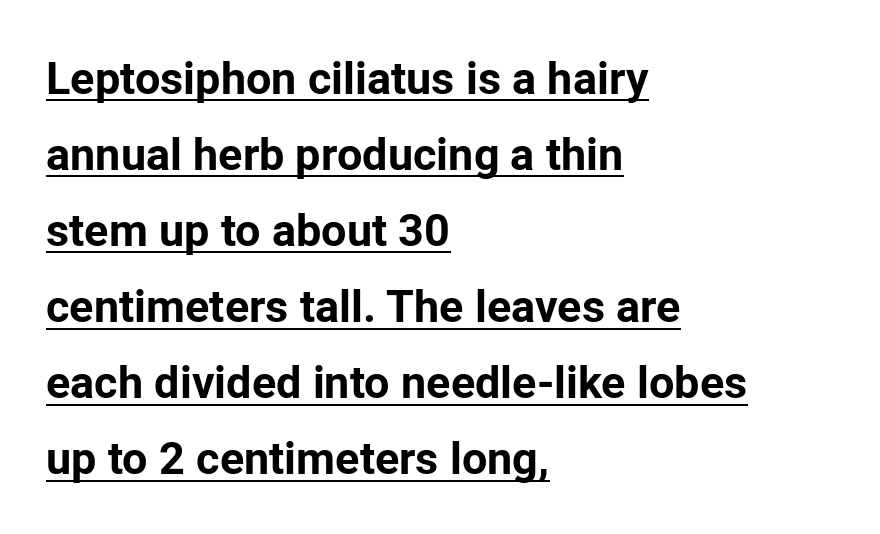
{"serif": "no", "italic": "no", "bold": "yes", "weight": "bold", "width": "normal", "stroke_contrast": "low", "x_height": "medium", "monospaced": "no", "underline": "yes", "align": "left", "line_spacing": "normal", "line_spacing_ratio": 1.69, "letter_spacing": "normal", "letter_spacing_em": 0.0, "glyph_px": 45}
